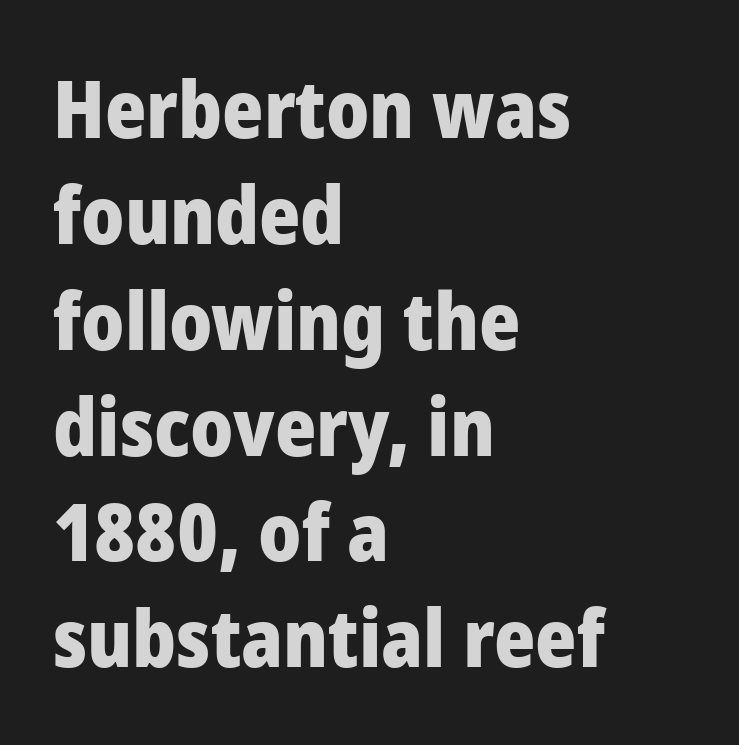
This rendering leaves character spacing at its baseline value. Heavy-handed strokes throughout: this text is bold. Ascenders rise straight up at ninety degrees. The text block is weighted toward the left margin, trailing off unevenly rightward. Here the designer chose a conventional face with non-uniform glyph widths.
